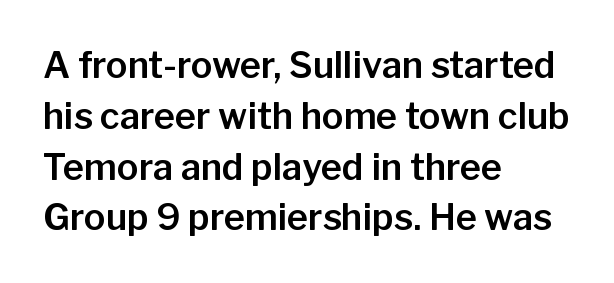
The image shows 36 px sans-serif type, upright; set left-aligned, normal line spacing (1.41x), normal letter spacing, not underlined; low stroke contrast and a medium x-height.
